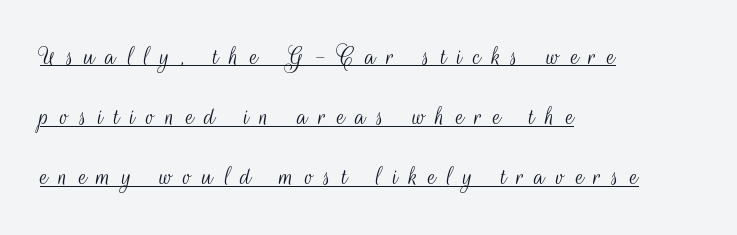
{"serif": "no", "bold": "no", "weight": "light", "width": "condensed", "stroke_contrast": "medium", "x_height": "small", "monospaced": "no", "underline": "yes", "align": "left", "line_spacing": "loose", "line_spacing_ratio": 2.15, "letter_spacing": "wide", "letter_spacing_em": 0.39, "glyph_px": 28}
